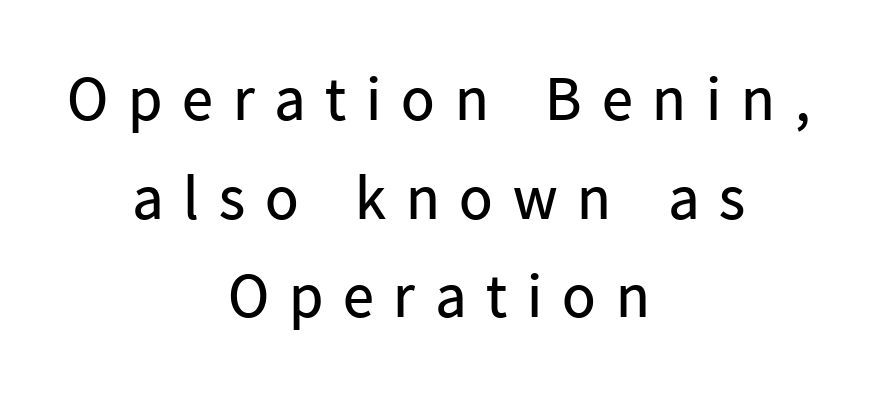
Q: Is the text bold? A: No.
Q: Is the text italic (slanted)? A: No, it is upright.
Q: Is the typeface a serif or a sans-serif typeface? A: Sans-serif.
Q: Is the text underlined? A: No.
Q: How is the paragraph aligned? A: Centered.
Q: Is the spacing between letters normal or unusually wide? A: Unusually wide.
Q: Is the spacing between lines tight, normal or loose? A: Normal.
Q: Width (condensed, normal, or wide)? A: Normal.
Q: Stroke contrast? A: Low.
Q: x-height? A: Medium.
Q: Monospaced? A: No.
